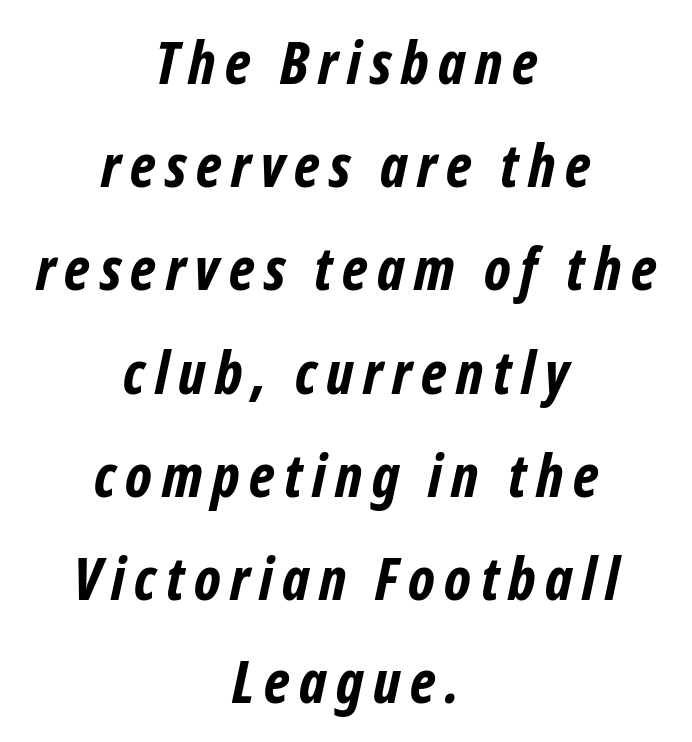
A typesetter would call this proportional, since set widths differ per character. This sample is center-justified, so both line endings float freely. Examine the stroke ends and you'll find no serifs. The area under the type is left untouched.
